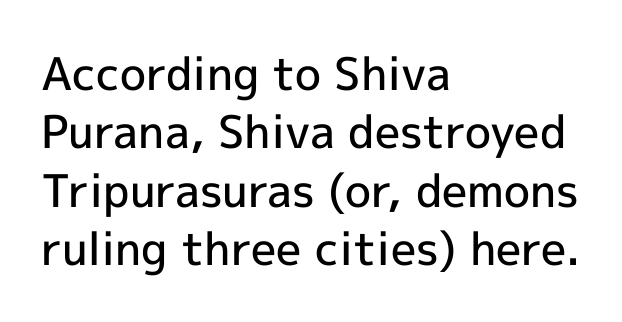
The lettering stays uniformly vertical, giving the passage a roman look. Characters follow at the spacing the type designer built in. Is this a sans? Yes — the strokes have no serifs. Baseline-to-baseline distance is the conventional proportion of letter height. The compositor pushed each line to the left boundary.
